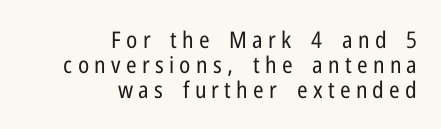
This is roman type, the default non-slanted kind. Weight class: somewhere from thin through regular. How would I describe the line gaps? Narrow and economical. The passage shown has open, widely tracked lettering throughout.
